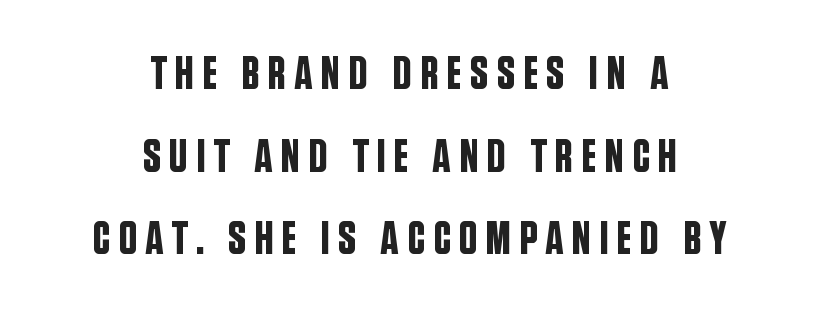
{"serif": "no", "italic": "no", "width": "condensed", "stroke_contrast": "low", "x_height": "large", "monospaced": "no", "underline": "no", "align": "center", "line_spacing_ratio": 1.76, "glyph_px": 47}
